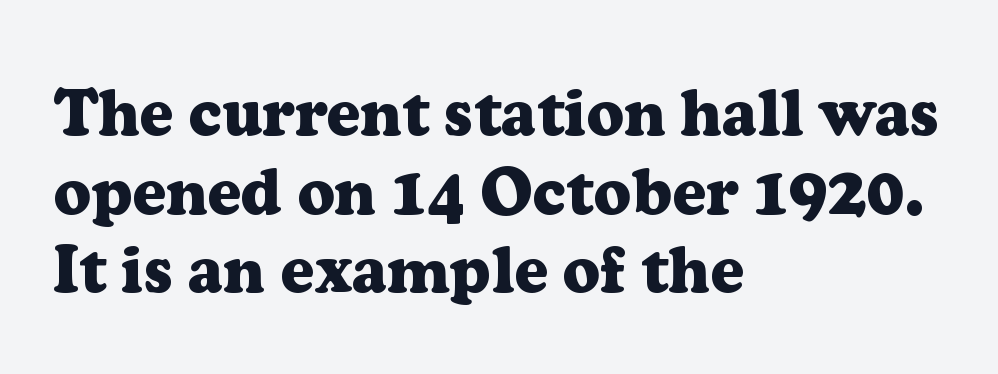
{"serif": "yes", "italic": "no", "bold": "yes", "weight": "heavy", "width": "normal", "stroke_contrast": "low", "x_height": "medium", "monospaced": "no", "underline": "no", "align": "left", "line_spacing_ratio": 1.21, "letter_spacing": "normal", "letter_spacing_em": 0.0, "glyph_px": 65}
